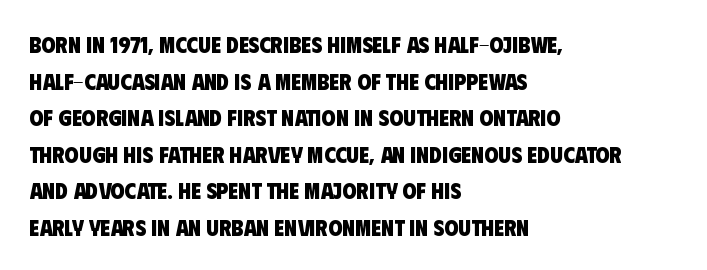
{"bold": "yes", "underline": "no", "align": "left", "line_spacing": "normal", "line_spacing_ratio": 1.59, "letter_spacing": "normal", "letter_spacing_em": 0.0, "glyph_px": 23}
